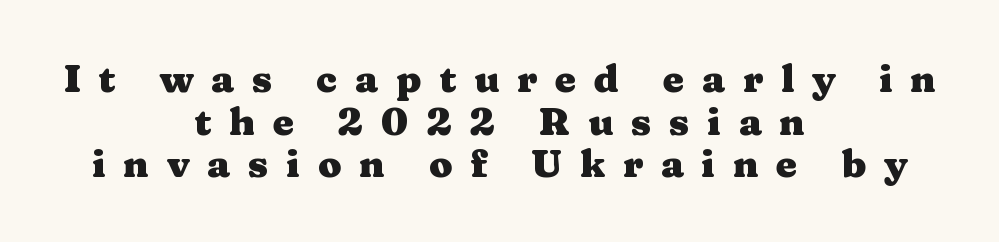
Q: Is the text bold? A: Yes.
Q: Is the text italic (slanted)? A: No, it is upright.
Q: Is the typeface a serif or a sans-serif typeface? A: Serif.
Q: Is the text underlined? A: No.
Q: How is the paragraph aligned? A: Centered.
Q: Is the spacing between letters normal or unusually wide? A: Unusually wide.
Q: Is the spacing between lines tight, normal or loose? A: Tight.
Q: Width (condensed, normal, or wide)? A: Wide.
Q: Stroke contrast? A: Medium.
Q: x-height? A: Medium.
Q: Monospaced? A: No.
